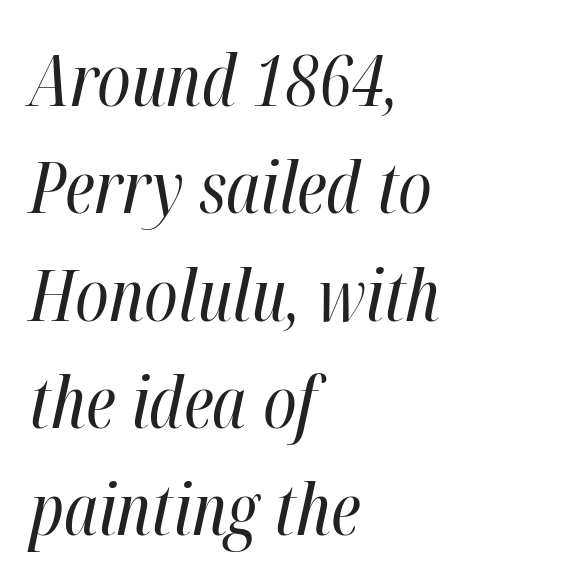
Q: Is the text bold? A: No.
Q: Is the text italic (slanted)? A: Yes, it leans right by about 12 degrees.
Q: Is the text underlined? A: No.
Q: How is the paragraph aligned? A: Left-aligned.
Q: Is the spacing between letters normal or unusually wide? A: Normal.
Q: Is the spacing between lines tight, normal or loose? A: Normal.
Q: Width (condensed, normal, or wide)? A: Condensed.
Q: Stroke contrast? A: High.
Q: x-height? A: Medium.
Q: Monospaced? A: No.
